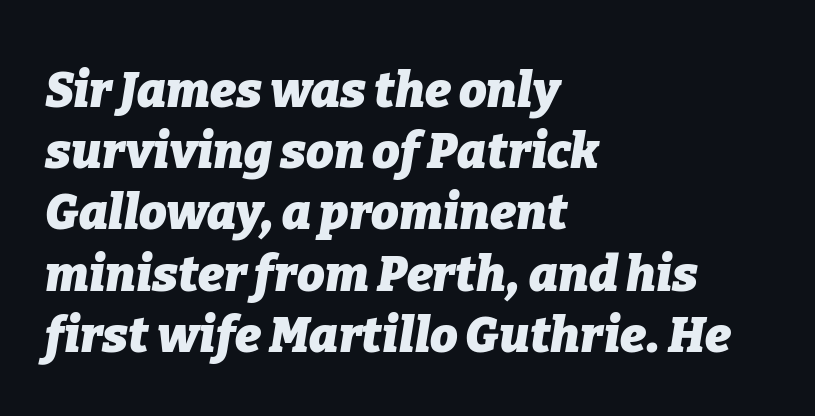
Q: Is the text bold? A: Yes.
Q: Is the text italic (slanted)? A: Yes, it leans right by about 9 degrees.
Q: Is the text underlined? A: No.
Q: How is the paragraph aligned? A: Left-aligned.
Q: Is the spacing between letters normal or unusually wide? A: Normal.
Q: Is the spacing between lines tight, normal or loose? A: Normal.
Q: Width (condensed, normal, or wide)? A: Normal.
Q: Stroke contrast? A: Low.
Q: x-height? A: Medium.
Q: Monospaced? A: No.
